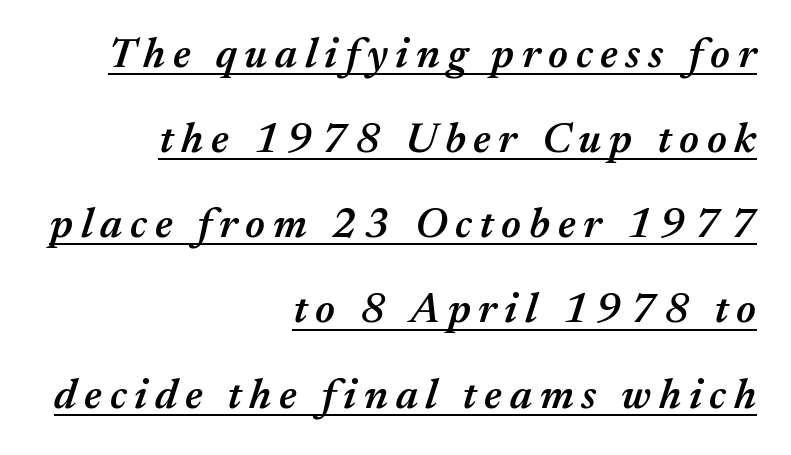
{"italic": "yes", "lean": "right", "slant_degrees": 17, "bold": "semi", "weight": "semibold", "width": "normal", "stroke_contrast": "medium", "x_height": "medium", "monospaced": "no", "underline": "yes", "align": "right", "line_spacing": "loose", "line_spacing_ratio": 1.98, "glyph_px": 43}
